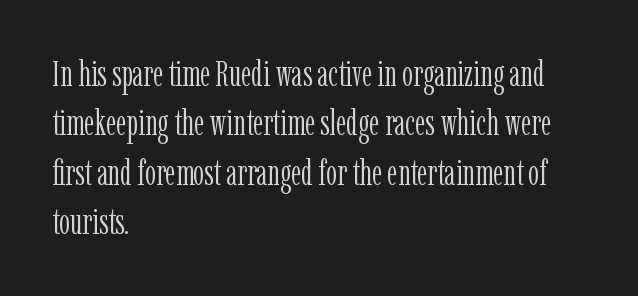
{"serif": "yes", "italic": "no", "bold": "no", "weight": "light", "width": "condensed", "stroke_contrast": "low", "x_height": "medium", "monospaced": "no", "underline": "no", "align": "left", "line_spacing": "normal", "line_spacing_ratio": 1.41, "letter_spacing": "normal", "letter_spacing_em": 0.0, "glyph_px": 35}
